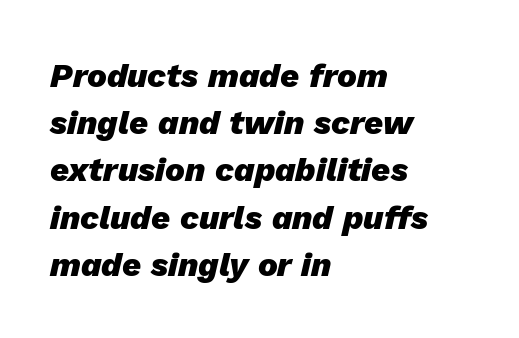
The rendering uses a bold face; every stroke is thick and dark. There is no visible air inserted between adjacent glyphs. An italicized treatment has been applied to the whole sample. Honestly, the row spacing looks completely unremarkable. The passage shown is typed in a proportional face where columns would drift.
